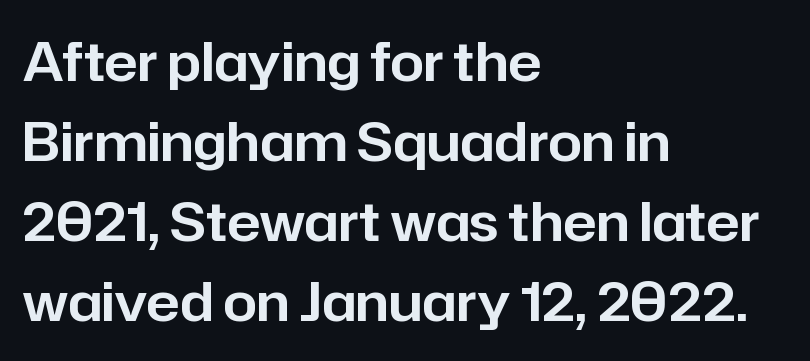
Q: Is the text italic (slanted)? A: No, it is upright.
Q: Is the typeface a serif or a sans-serif typeface? A: Sans-serif.
Q: Is the text underlined? A: No.
Q: How is the paragraph aligned? A: Left-aligned.
Q: Is the spacing between letters normal or unusually wide? A: Normal.
Q: Is the spacing between lines tight, normal or loose? A: Normal.
Q: Width (condensed, normal, or wide)? A: Normal.
Q: Stroke contrast? A: Low.
Q: x-height? A: Medium.
Q: Monospaced? A: No.
